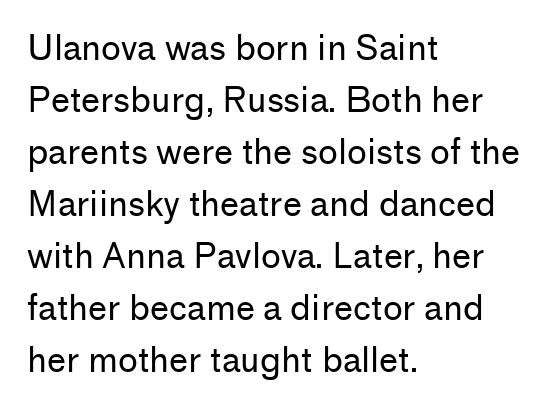
The image shows 34 px regular-weight sans-serif type, upright; set left-aligned, normal line spacing (1.53x), normal letter spacing, not underlined; low stroke contrast and a medium x-height.
